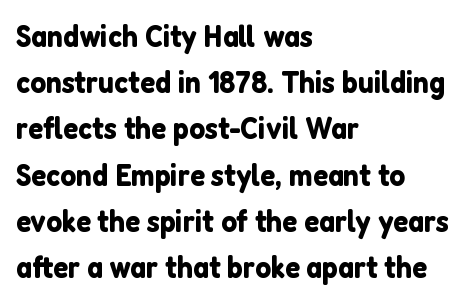
The image shows 31 px sans-serif type, upright; set left-aligned, normal line spacing (1.49x), normal letter spacing, not underlined; low stroke contrast and a medium x-height.
